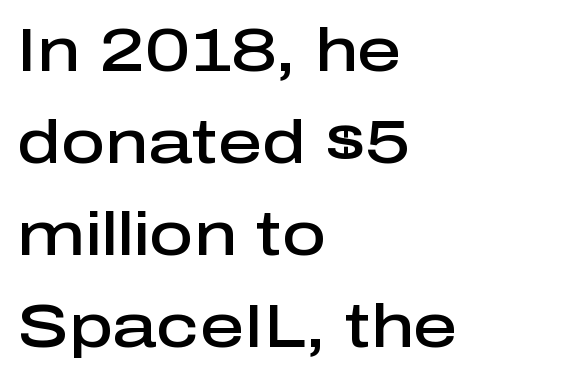
Q: Is the text bold? A: Semi-bold.
Q: Is the text italic (slanted)? A: No, it is upright.
Q: Is the typeface a serif or a sans-serif typeface? A: Sans-serif.
Q: Is the text underlined? A: No.
Q: How is the paragraph aligned? A: Left-aligned.
Q: Is the spacing between letters normal or unusually wide? A: Normal.
Q: Is the spacing between lines tight, normal or loose? A: Normal.
Q: Width (condensed, normal, or wide)? A: Normal.
Q: Stroke contrast? A: Low.
Q: x-height? A: Medium.
Q: Monospaced? A: No.
